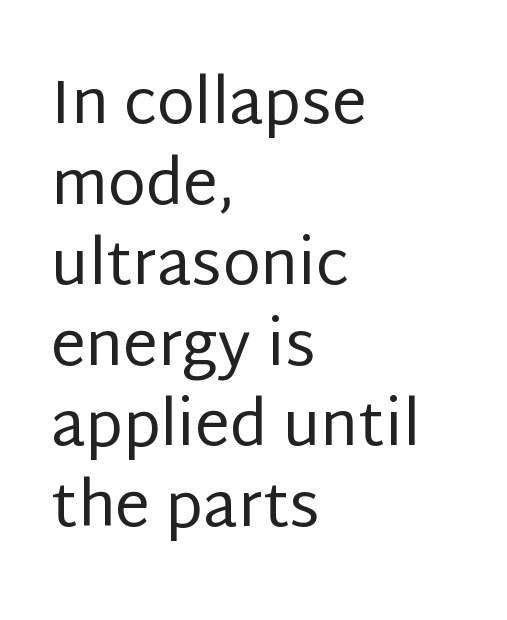
The image shows 62 px regular-weight sans-serif type, upright; set left-aligned, normal line spacing (1.3x), normal letter spacing, not underlined; low stroke contrast and a large x-height.
